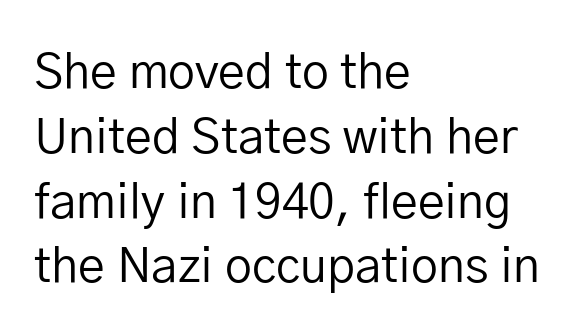
Q: Is the text bold? A: No.
Q: Is the text italic (slanted)? A: No, it is upright.
Q: Is the typeface a serif or a sans-serif typeface? A: Sans-serif.
Q: Is the text underlined? A: No.
Q: How is the paragraph aligned? A: Left-aligned.
Q: Is the spacing between letters normal or unusually wide? A: Normal.
Q: Is the spacing between lines tight, normal or loose? A: Normal.
Q: Width (condensed, normal, or wide)? A: Normal.
Q: Stroke contrast? A: Low.
Q: x-height? A: Medium.
Q: Monospaced? A: No.
